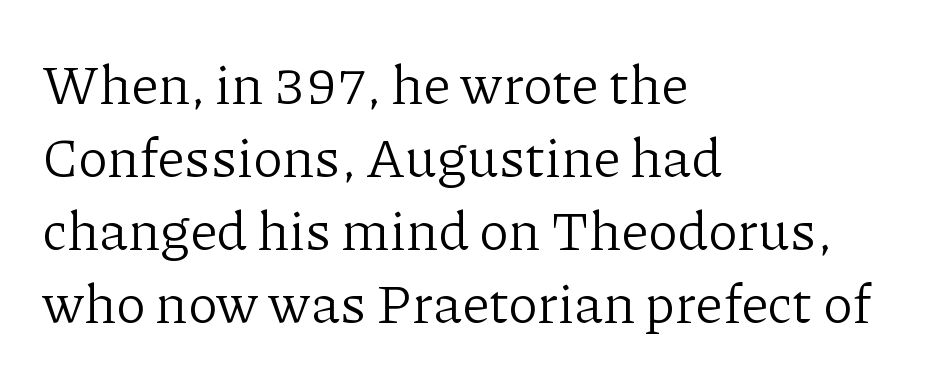
The glyphs in this specimen are seriffed. Nothing unusual about the tracking: characters are spaced as the font intends. A classic flush-left, rag-right setting is used for this passage. Descenders are the only things crossing below the line.
